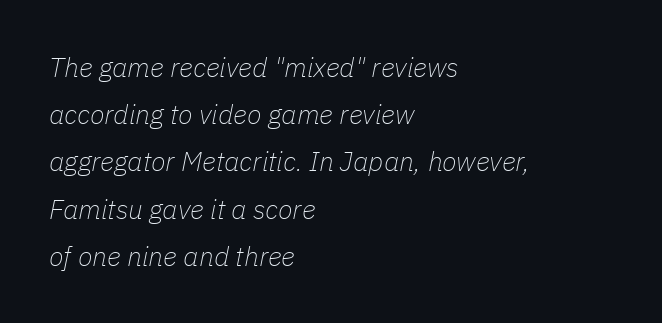
The image shows 27 px text type, italic (leaning right); set left-aligned, line spacing 1.75x, normal letter spacing, not underlined.
